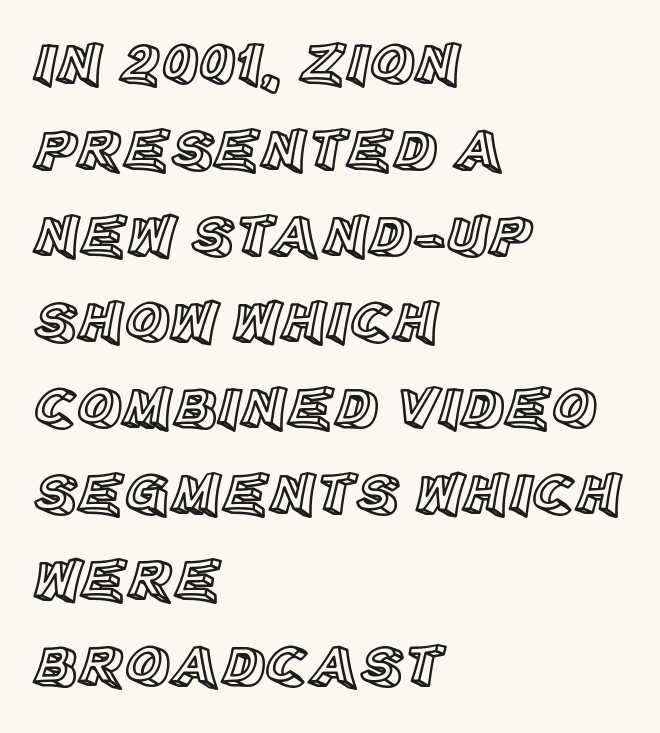
{"width": "normal", "x_height": "large", "monospaced": "no", "underline": "no", "align": "left", "line_spacing": "normal", "line_spacing_ratio": 1.41, "letter_spacing": "normal", "letter_spacing_em": 0.0, "glyph_px": 61}
